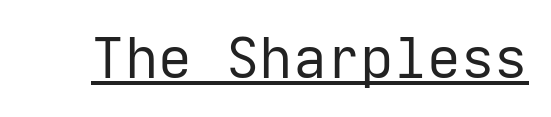
The image shows 56 px regular-weight sans-serif type, upright; set normal letter spacing, underlined; low stroke contrast and a medium x-height.
